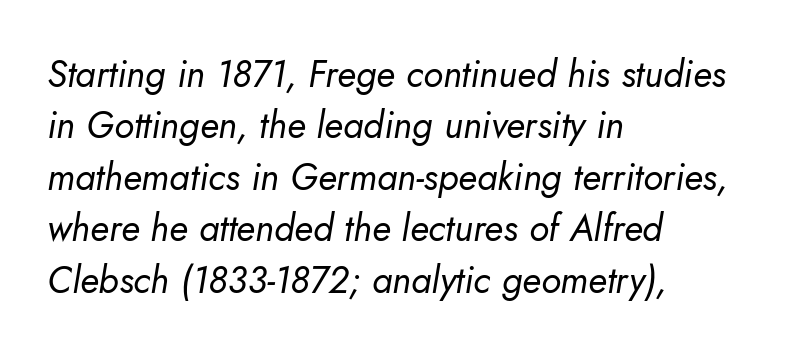
The image shows 37 px regular-weight type, italic (leaning right); set left-aligned, normal line spacing (1.39x), normal letter spacing, not underlined; low stroke contrast and a small x-height.
